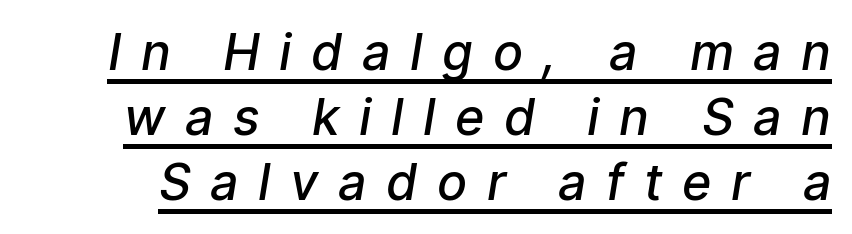
{"serif": "no", "bold": "semi", "weight": "semibold", "width": "normal", "stroke_contrast": "low", "x_height": "medium", "monospaced": "no", "underline": "yes", "line_spacing": "normal", "line_spacing_ratio": 1.3, "letter_spacing": "wide", "letter_spacing_em": 0.39, "glyph_px": 50}
